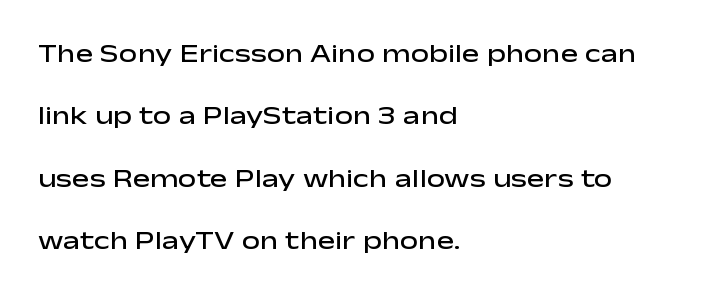
The image shows 26 px text type, upright; set left-aligned, loose line spacing (2.4x), normal letter spacing, not underlined.
